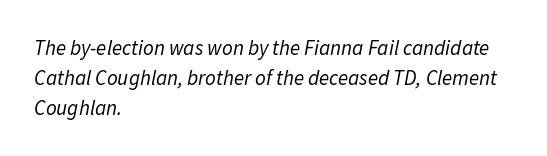
{"italic": "yes", "lean": "right", "slant_degrees": 11, "bold": "no", "underline": "no", "align": "left", "line_spacing": "normal", "line_spacing_ratio": 1.44, "letter_spacing": "normal", "letter_spacing_em": 0.0, "glyph_px": 21}
